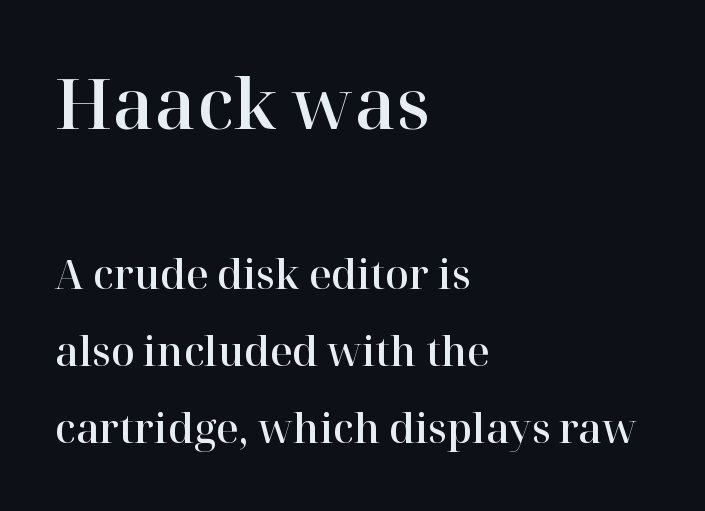
The image shows 69 px serif type, upright; set left-aligned, loose line spacing (1.98x), normal letter spacing, not underlined; the first (top) block is 1.77x larger; high stroke contrast and a medium x-height.
